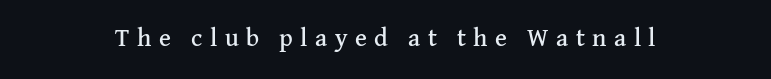
{"italic": "no", "underline": "no", "letter_spacing": "wide", "letter_spacing_em": 0.3, "glyph_px": 25}
